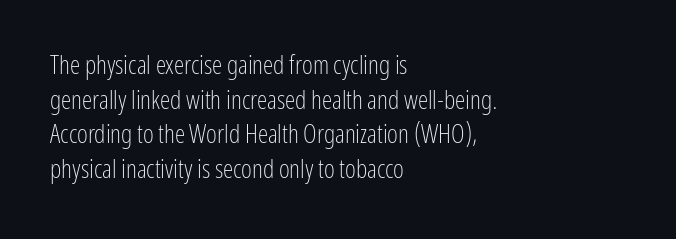
The image shows 26 px text type, upright; set left-aligned, normal line spacing (1.33x), normal letter spacing, not underlined.
